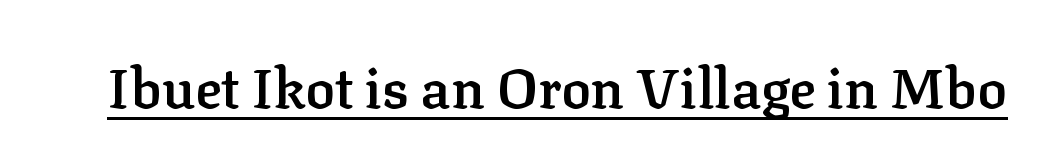
Q: Is the text bold? A: Semi-bold.
Q: Is the text italic (slanted)? A: No, it is upright.
Q: Is the typeface a serif or a sans-serif typeface? A: Serif.
Q: Is the text underlined? A: Yes.
Q: Is the spacing between letters normal or unusually wide? A: Normal.
Q: Width (condensed, normal, or wide)? A: Normal.
Q: Stroke contrast? A: Low.
Q: x-height? A: Medium.
Q: Monospaced? A: No.
